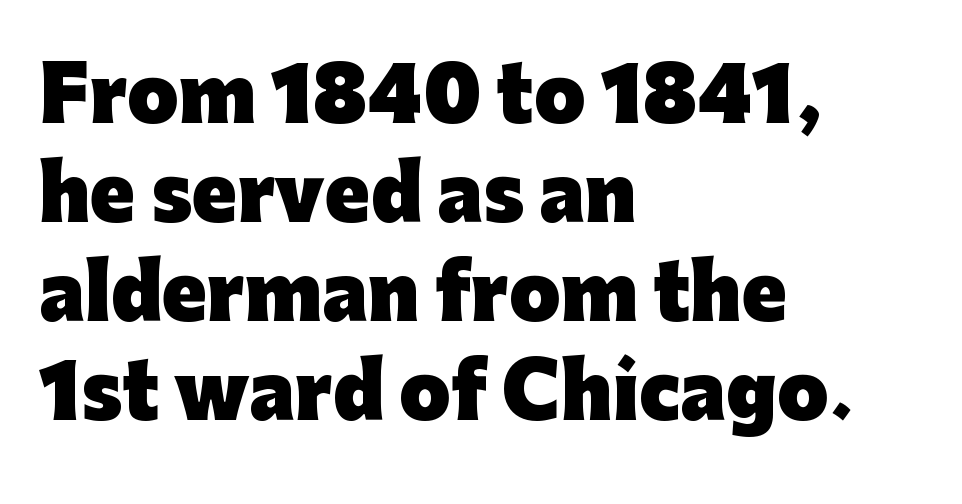
Q: Is the text bold? A: Yes.
Q: Is the text italic (slanted)? A: No, it is upright.
Q: Is the typeface a serif or a sans-serif typeface? A: Sans-serif.
Q: Is the text underlined? A: No.
Q: How is the paragraph aligned? A: Left-aligned.
Q: Is the spacing between letters normal or unusually wide? A: Normal.
Q: Is the spacing between lines tight, normal or loose? A: Normal.
Q: Width (condensed, normal, or wide)? A: Normal.
Q: Stroke contrast? A: Low.
Q: x-height? A: Medium.
Q: Monospaced? A: No.
